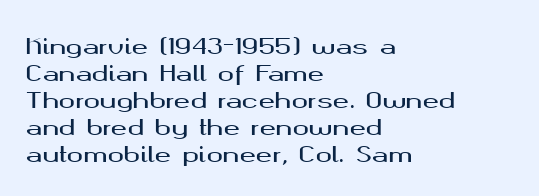
{"italic": "no", "underline": "no", "align": "left", "line_spacing_ratio": 1.23, "letter_spacing": "normal", "letter_spacing_em": 0.0, "glyph_px": 22}
